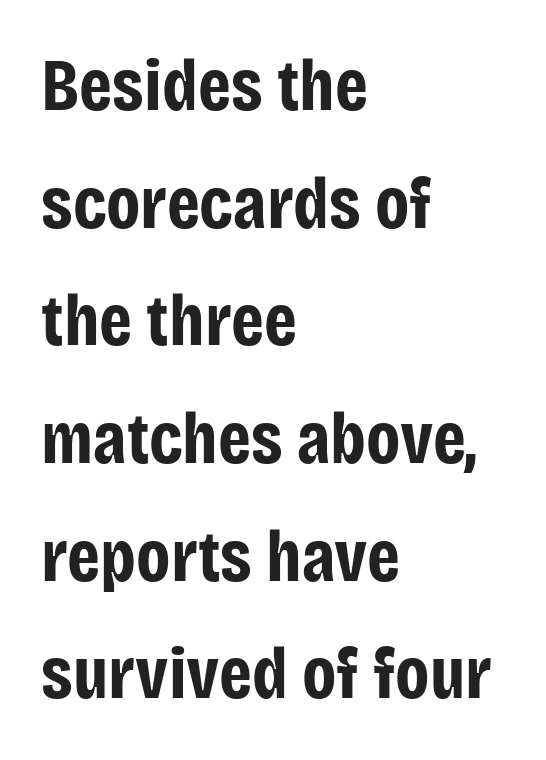
{"serif": "no", "italic": "no", "bold": "yes", "weight": "bold", "width": "condensed", "stroke_contrast": "low", "x_height": "large", "monospaced": "no", "underline": "no", "align": "left", "line_spacing": "normal", "line_spacing_ratio": 1.59, "letter_spacing": "normal", "letter_spacing_em": 0.0, "glyph_px": 74}
